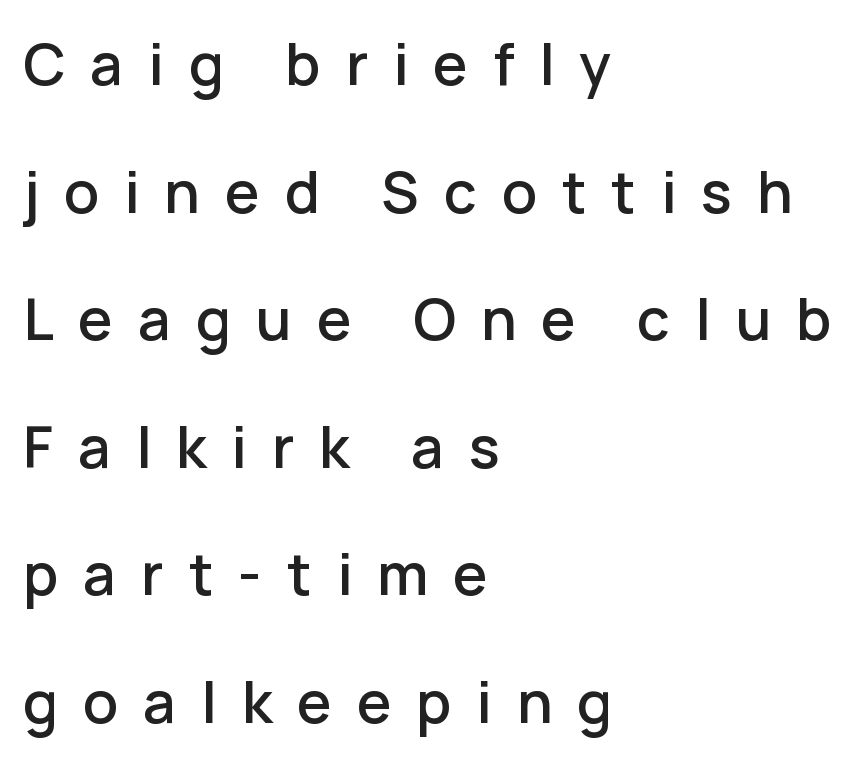
{"serif": "no", "italic": "no", "width": "normal", "stroke_contrast": "low", "x_height": "medium", "monospaced": "no", "underline": "no", "align": "left", "line_spacing": "loose", "line_spacing_ratio": 2.2, "letter_spacing": "wide", "letter_spacing_em": 0.43, "glyph_px": 58}
